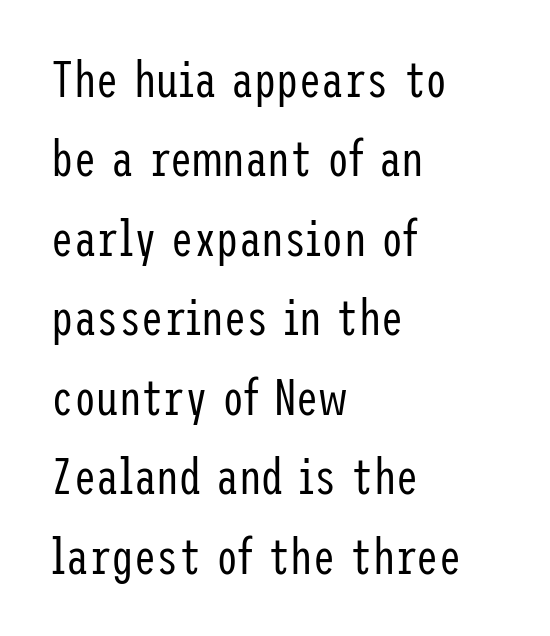
A typesetter would mark this as roman, not italic. These lines are composed in type without serifs. One-word summary of the alignment: left. Bare-footed words on every line.
